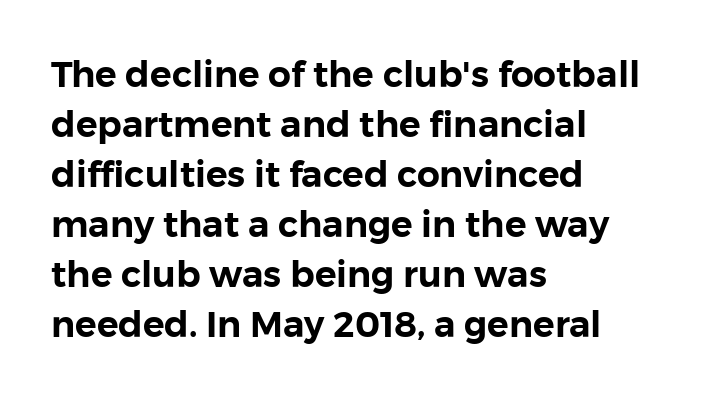
{"serif": "no", "italic": "no", "width": "normal", "stroke_contrast": "low", "x_height": "medium", "monospaced": "no", "underline": "no", "align": "left", "line_spacing": "normal", "line_spacing_ratio": 1.39, "letter_spacing": "normal", "letter_spacing_em": 0.0, "glyph_px": 36}
